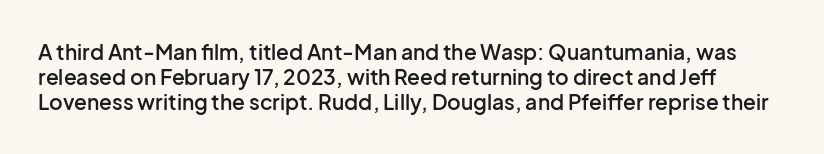
The image shows 21 px text type, upright; set line spacing 1.2x, normal letter spacing, not underlined.
